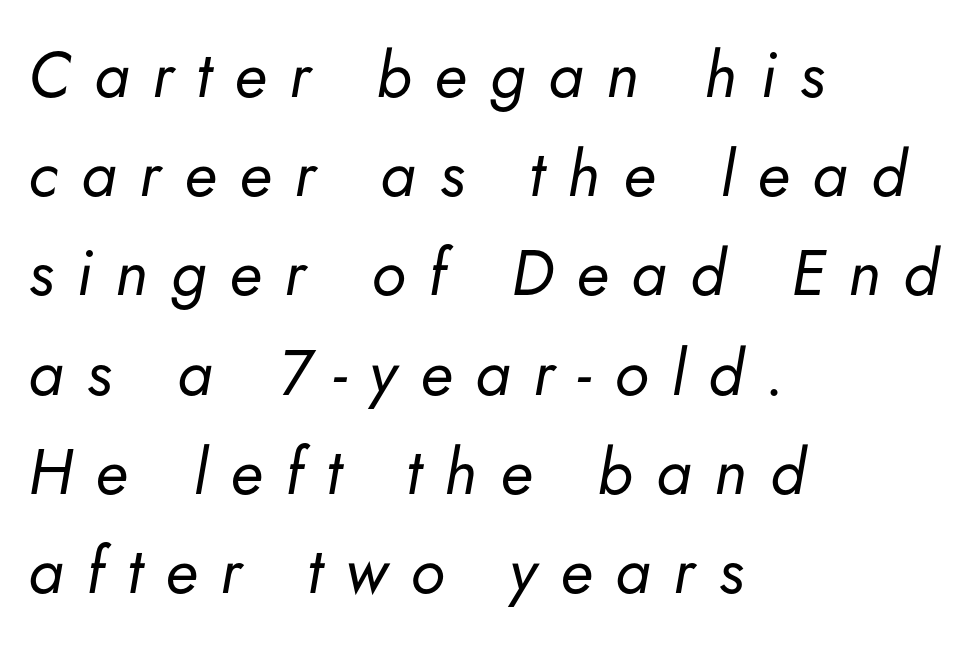
{"italic": "yes", "lean": "right", "slant_degrees": 5, "bold": "no", "weight": "regular", "width": "normal", "stroke_contrast": "low", "x_height": "small", "monospaced": "no", "underline": "no", "align": "left", "line_spacing": "normal", "line_spacing_ratio": 1.55, "letter_spacing": "wide", "letter_spacing_em": 0.36, "glyph_px": 64}
